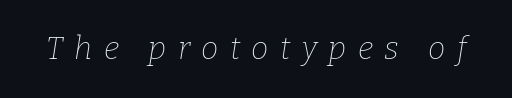
The image shows 31 px thin serif type, italic (leaning right); set unusually wide letter spacing (+0.37 em), not underlined; low stroke contrast and a medium x-height.
